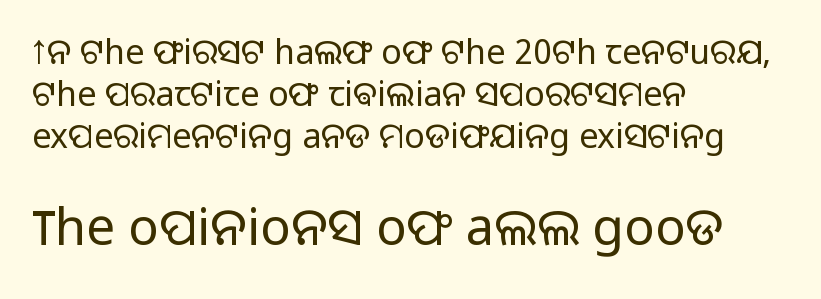
{"serif": "no", "italic": "no", "bold": "no", "weight": "light", "width": "normal", "stroke_contrast": "low", "x_height": "medium", "monospaced": "no", "underline": "no", "align": "left", "line_spacing_ratio": 1.23, "letter_spacing": "normal", "letter_spacing_em": 0.0, "larger_block": "second", "size_ratio": 1.5, "glyph_px": 51}
